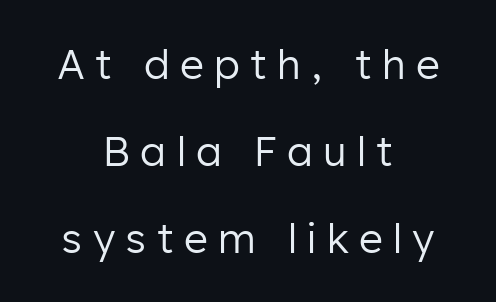
{"serif": "no", "italic": "no", "bold": "no", "weight": "regular", "width": "normal", "stroke_contrast": "low", "x_height": "medium", "monospaced": "no", "underline": "no", "align": "center", "line_spacing": "loose", "line_spacing_ratio": 2.12, "letter_spacing": "wide", "letter_spacing_em": 0.25, "glyph_px": 41}
